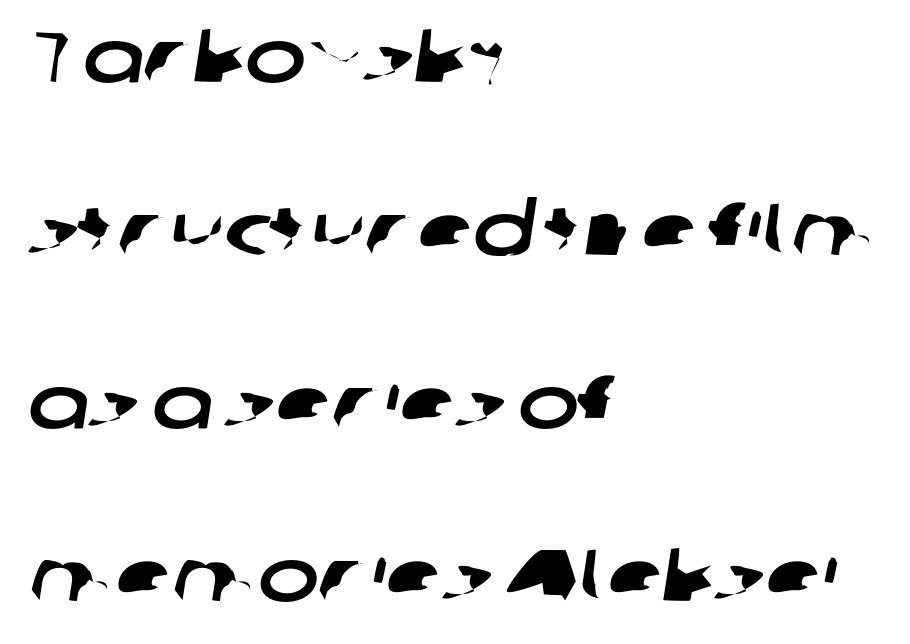
The image shows 73 px wide sans-serif type; set left-aligned, loose line spacing (2.37x), normal letter spacing, not underlined; low stroke contrast and a medium x-height.
